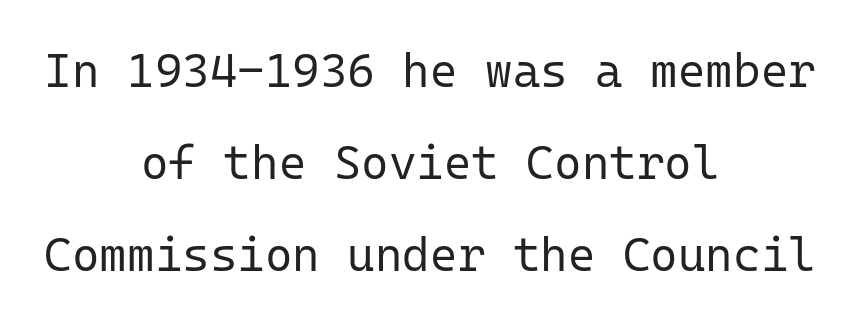
{"serif": "no", "italic": "no", "bold": "no", "weight": "regular", "width": "normal", "stroke_contrast": "low", "x_height": "medium", "monospaced": "yes", "underline": "no", "align": "center", "line_spacing": "loose", "line_spacing_ratio": 1.96, "letter_spacing": "normal", "letter_spacing_em": 0.0, "glyph_px": 47}
